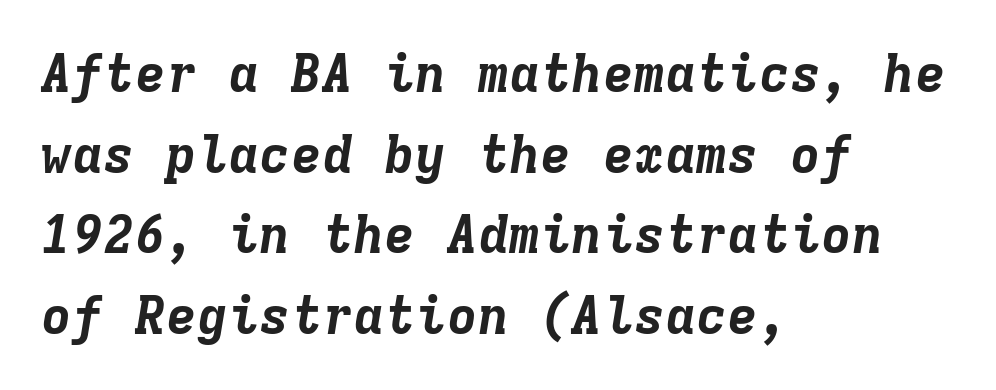
Quick note: italic. The rendering anchors every line to the left-hand side. This sample uses plain, unmodified letter spacing. A full-strength bold gives these letters their thick strokes. Descenders hang freely into open space.
